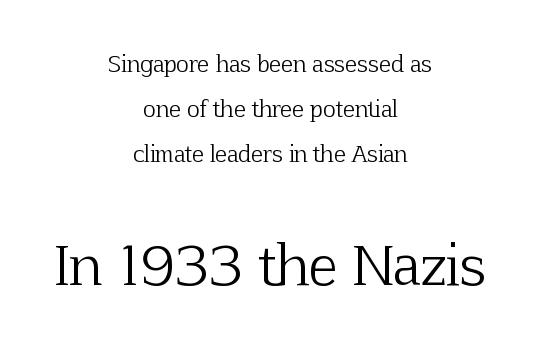
Q: Is the text bold? A: No.
Q: Is the text italic (slanted)? A: No, it is upright.
Q: Is the typeface a serif or a sans-serif typeface? A: Serif.
Q: Is the text underlined? A: No.
Q: How is the paragraph aligned? A: Centered.
Q: Is the spacing between letters normal or unusually wide? A: Normal.
Q: Is the spacing between lines tight, normal or loose? A: Loose.
Q: Which block of text is set in a larger size, the first (top) or the second (bottom)? A: The second (bottom) one.
Q: Width (condensed, normal, or wide)? A: Normal.
Q: Stroke contrast? A: Low.
Q: x-height? A: Medium.
Q: Monospaced? A: No.
